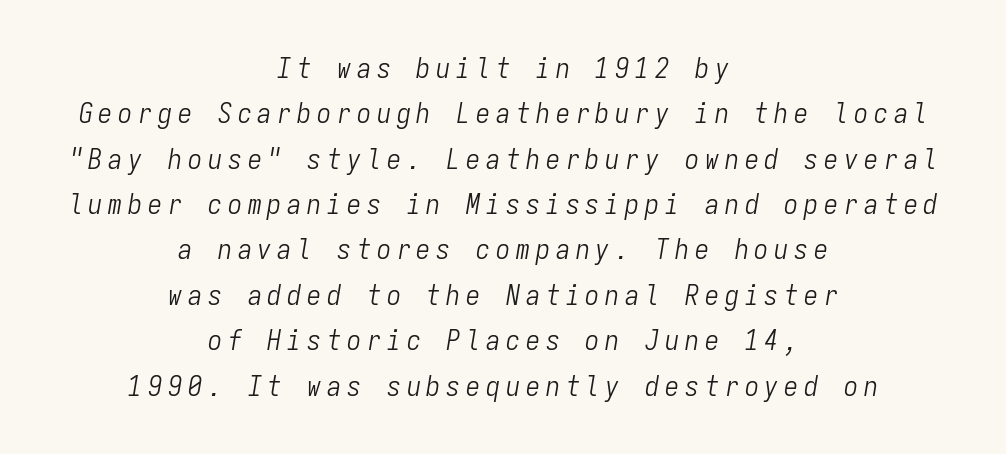
{"italic": "yes", "lean": "right", "slant_degrees": 9, "bold": "no", "weight": "light", "width": "condensed", "stroke_contrast": "low", "x_height": "medium", "monospaced": "yes", "underline": "no", "align": "center", "line_spacing": "normal", "line_spacing_ratio": 1.62, "letter_spacing": "wide", "letter_spacing_em": 0.21, "glyph_px": 28}
